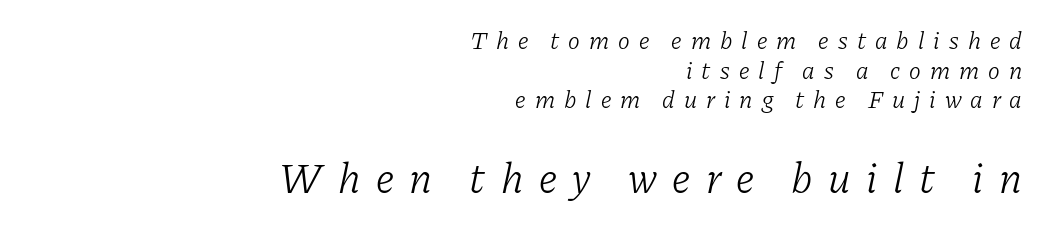
Classification — serif. Which of the two is more prominent by size? The second, at the bottom. Weight: in the light-to-regular range. Inter-character spacing is expanded well beyond the font's built-in metrics.
